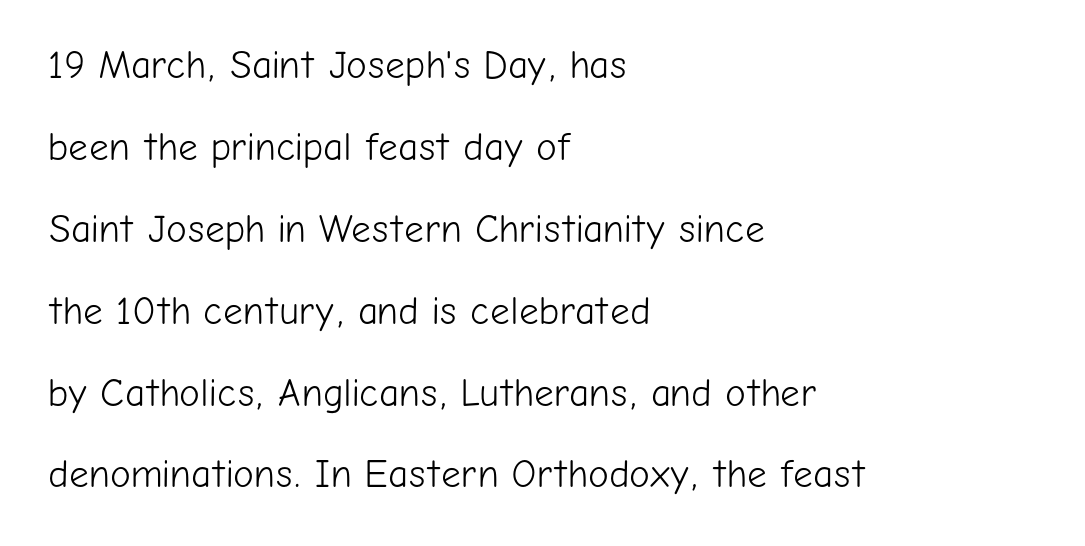
The image shows 39 px light sans-serif type, upright; set left-aligned, loose line spacing (2.1x), normal letter spacing, not underlined; low stroke contrast and a medium x-height.
